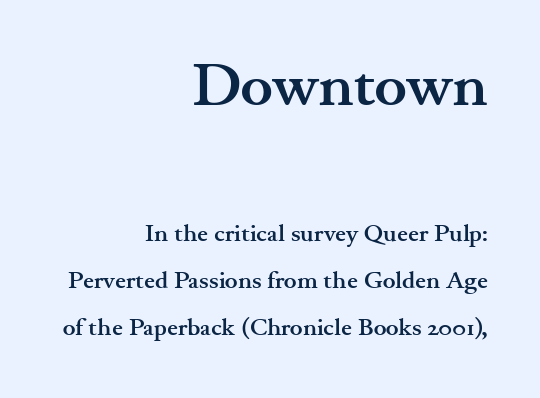
Q: Is the text bold? A: Yes.
Q: Is the text italic (slanted)? A: No, it is upright.
Q: Is the typeface a serif or a sans-serif typeface? A: Serif.
Q: Is the text underlined? A: No.
Q: How is the paragraph aligned? A: Right-aligned.
Q: Is the spacing between letters normal or unusually wide? A: Normal.
Q: Is the spacing between lines tight, normal or loose? A: Loose.
Q: Which block of text is set in a larger size, the first (top) or the second (bottom)? A: The first (top) one.
Q: Width (condensed, normal, or wide)? A: Wide.
Q: Stroke contrast? A: Medium.
Q: x-height? A: Small.
Q: Monospaced? A: No.
